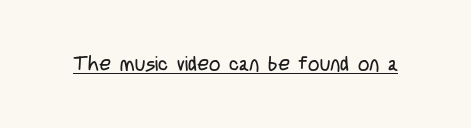
Q: Is the text bold? A: No.
Q: Is the text italic (slanted)? A: No, it is upright.
Q: Is the text underlined? A: Yes.
Q: Is the spacing between letters normal or unusually wide? A: Normal.
